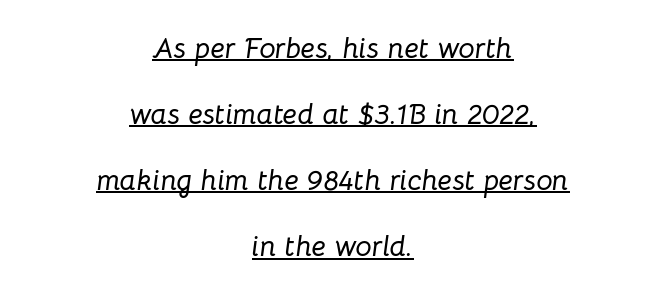
Q: Is the text italic (slanted)? A: Yes, it leans right by about 8 degrees.
Q: Is the text underlined? A: Yes.
Q: How is the paragraph aligned? A: Centered.
Q: Is the spacing between letters normal or unusually wide? A: Normal.
Q: Is the spacing between lines tight, normal or loose? A: Loose.
Q: Width (condensed, normal, or wide)? A: Normal.
Q: Stroke contrast? A: Low.
Q: x-height? A: Medium.
Q: Monospaced? A: No.
